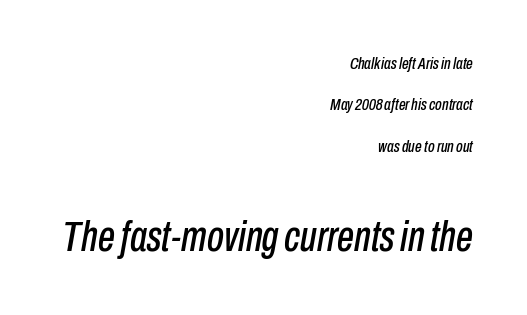
The image shows 43 px condensed type, italic (leaning right); set right-aligned, loose line spacing (2.44x), normal letter spacing, not underlined; the second (bottom) block is 2.53x larger; low stroke contrast and a medium x-height.
